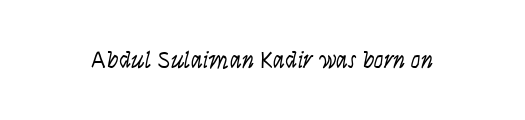
Only glyphs here, with clear space below each row. Between one letter and the next there's only the usual sliver of space. Is this a heavy cut? Hardly; it is regular or lighter.
